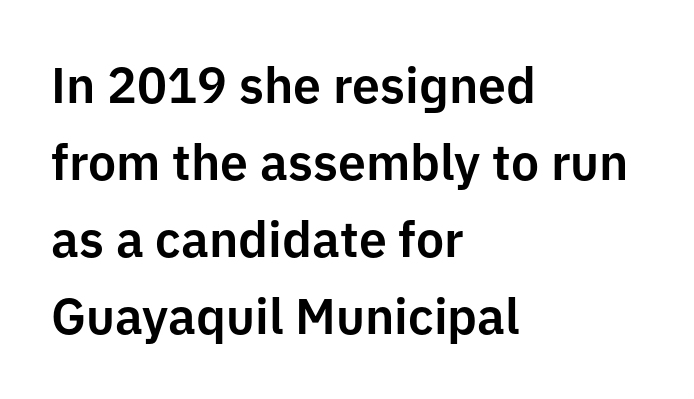
Q: Is the text italic (slanted)? A: No, it is upright.
Q: Is the typeface a serif or a sans-serif typeface? A: Sans-serif.
Q: Is the text underlined? A: No.
Q: How is the paragraph aligned? A: Left-aligned.
Q: Is the spacing between letters normal or unusually wide? A: Normal.
Q: Is the spacing between lines tight, normal or loose? A: Normal.
Q: Width (condensed, normal, or wide)? A: Normal.
Q: Stroke contrast? A: Low.
Q: x-height? A: Medium.
Q: Monospaced? A: No.
